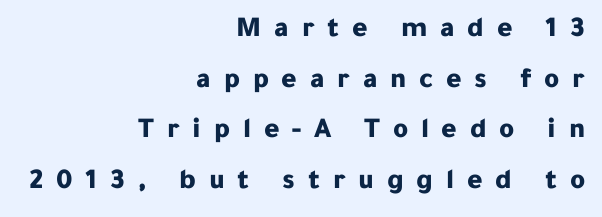
{"serif": "no", "italic": "no", "bold": "yes", "weight": "bold", "width": "normal", "stroke_contrast": "low", "x_height": "medium", "monospaced": "no", "underline": "no", "align": "right", "line_spacing_ratio": 1.75, "letter_spacing": "wide", "letter_spacing_em": 0.44, "glyph_px": 29}
